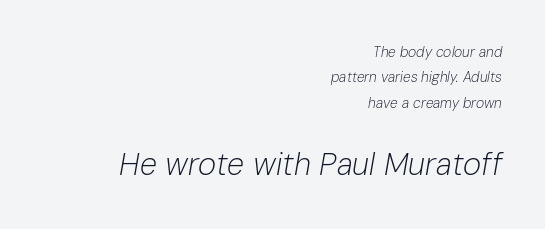
The image shows 31 px light type, italic (leaning right); set right-aligned, line spacing 1.82x, normal letter spacing, not underlined; the second (bottom) block is 2.21x larger; low stroke contrast and a medium x-height.
